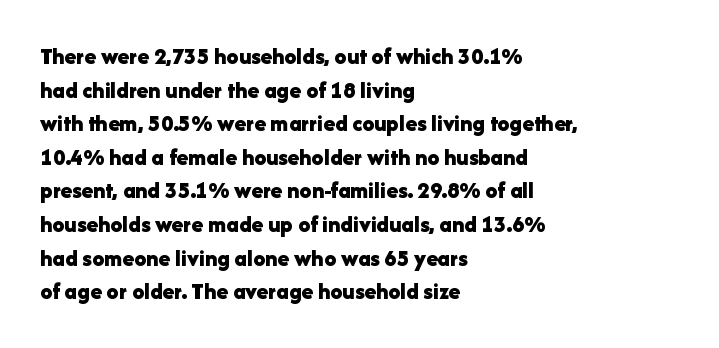
Q: Is the text bold? A: Yes.
Q: Is the text italic (slanted)? A: No, it is upright.
Q: Is the text underlined? A: No.
Q: How is the paragraph aligned? A: Left-aligned.
Q: Is the spacing between letters normal or unusually wide? A: Normal.
Q: Is the spacing between lines tight, normal or loose? A: Normal.
